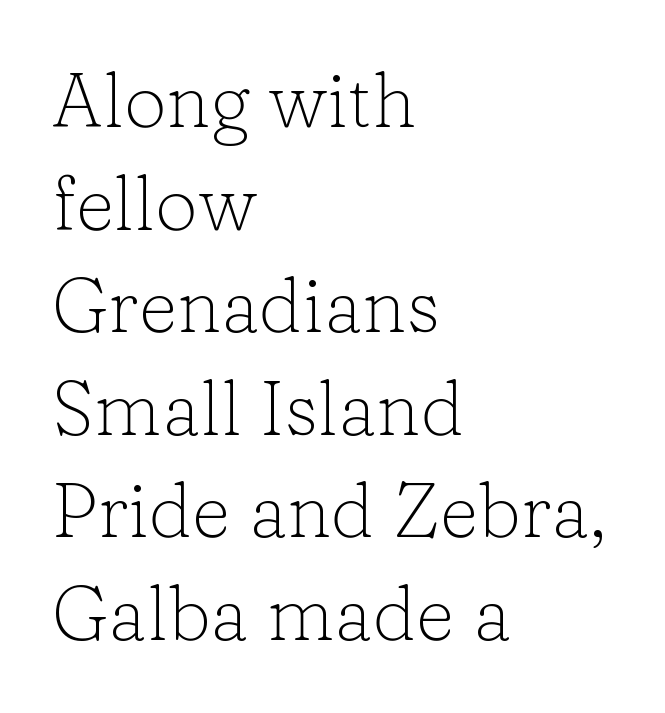
{"serif": "yes", "italic": "no", "bold": "no", "weight": "light", "width": "normal", "stroke_contrast": "low", "x_height": "medium", "monospaced": "no", "underline": "no", "align": "left", "line_spacing": "normal", "line_spacing_ratio": 1.35, "letter_spacing": "normal", "letter_spacing_em": 0.0, "glyph_px": 76}
